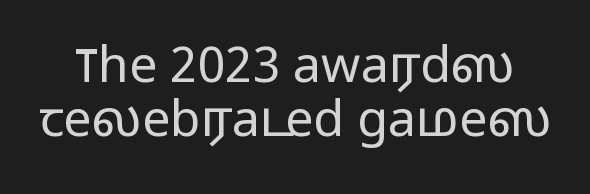
Q: Is the text bold? A: No.
Q: Is the text italic (slanted)? A: No, it is upright.
Q: Is the typeface a serif or a sans-serif typeface? A: Sans-serif.
Q: Is the text underlined? A: No.
Q: Is the spacing between letters normal or unusually wide? A: Normal.
Q: Is the spacing between lines tight, normal or loose? A: Tight.
Q: Width (condensed, normal, or wide)? A: Wide.
Q: Stroke contrast? A: Low.
Q: x-height? A: Medium.
Q: Monospaced? A: No.
